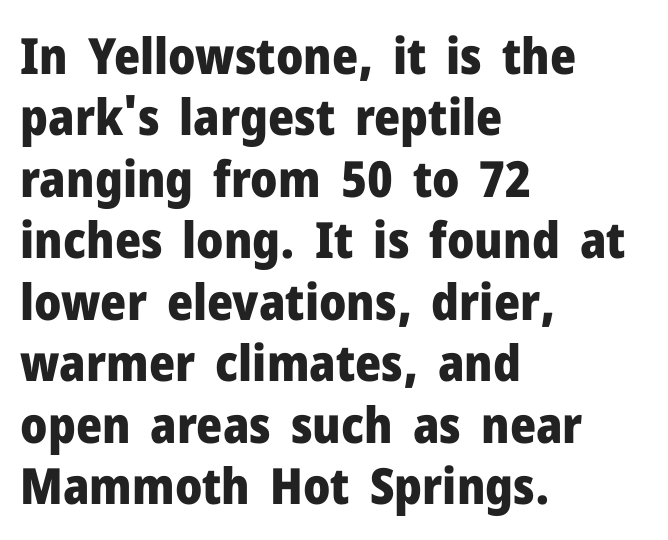
{"serif": "no", "italic": "no", "bold": "yes", "weight": "heavy", "width": "normal", "stroke_contrast": "low", "x_height": "medium", "monospaced": "no", "underline": "no", "align": "left", "line_spacing_ratio": 1.23, "letter_spacing": "normal", "letter_spacing_em": 0.0, "glyph_px": 50}
